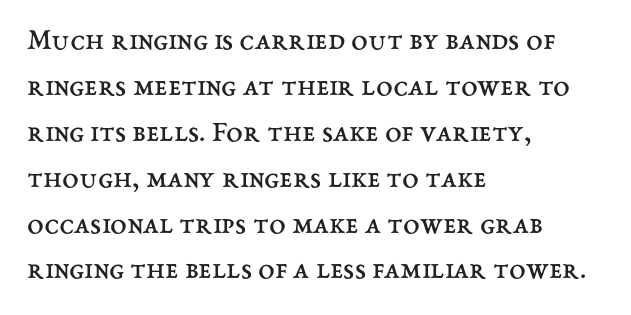
The axis of the letterforms is exactly vertical. Honestly, the letter spacing is just normal — you wouldn't notice it. On a weight scale, this lands at 450 or below. Note the varied advance widths — an 'i' is clearly narrower than an 'm'. The passage is arranged the way most books set body copy — flush left. Rule under the text: the space is simply empty.
